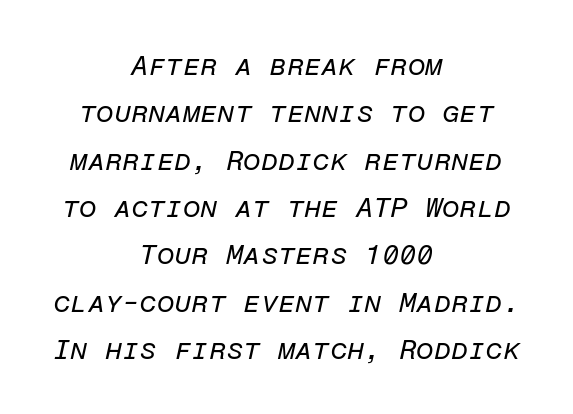
Q: Is the text bold? A: No.
Q: Is the text italic (slanted)? A: Yes, it leans right by about 12 degrees.
Q: Is the text underlined? A: No.
Q: How is the paragraph aligned? A: Centered.
Q: Is the spacing between letters normal or unusually wide? A: Normal.
Q: Is the spacing between lines tight, normal or loose? A: Normal.
Q: Width (condensed, normal, or wide)? A: Normal.
Q: Stroke contrast? A: Low.
Q: x-height? A: Medium.
Q: Monospaced? A: Yes.
